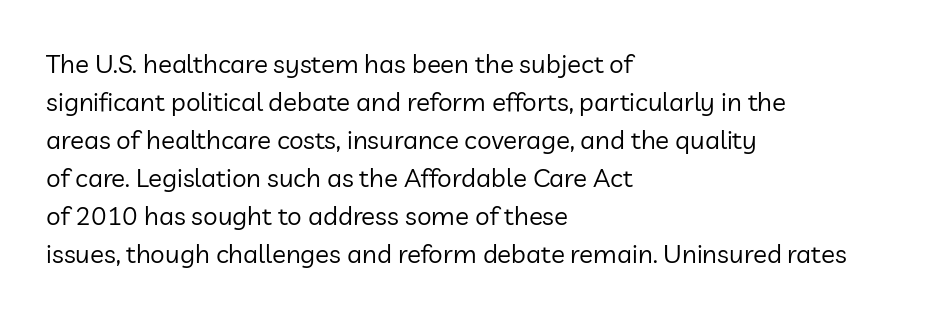
{"italic": "no", "bold": "no", "underline": "no", "align": "left", "line_spacing": "normal", "line_spacing_ratio": 1.46, "letter_spacing": "normal", "letter_spacing_em": 0.0, "glyph_px": 26}
